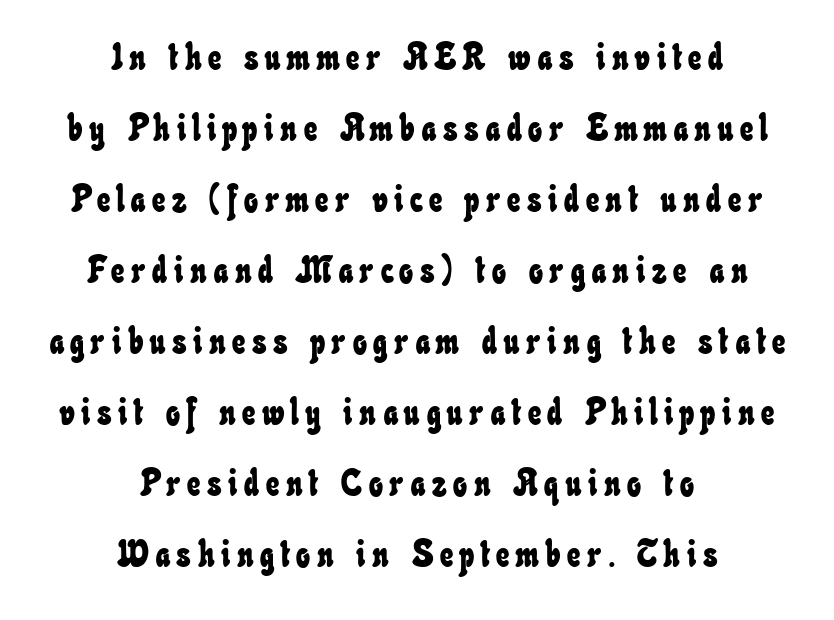
The vertical gap from one line to the next is large. The face used here is proportionally spaced, like ordinary book or web type. The compositor balanced each line on the midline. Letters rest on an invisible, unmarked baseline.
